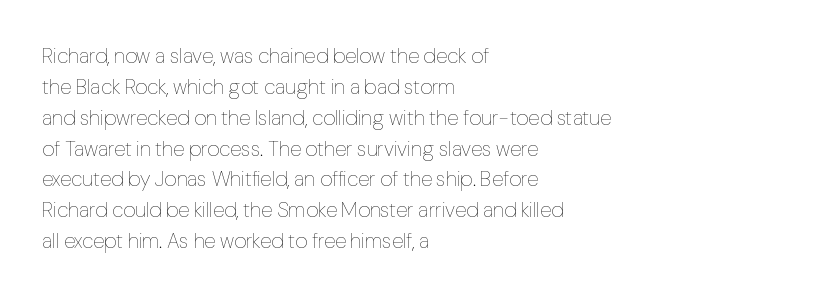
Q: Is the text bold? A: No.
Q: Is the text italic (slanted)? A: No, it is upright.
Q: Is the text underlined? A: No.
Q: How is the paragraph aligned? A: Left-aligned.
Q: Is the spacing between letters normal or unusually wide? A: Normal.
Q: Is the spacing between lines tight, normal or loose? A: Normal.
